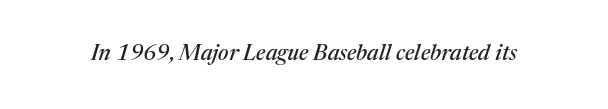
The image shows 22 px text type, italic (leaning right); set normal letter spacing, not underlined.
